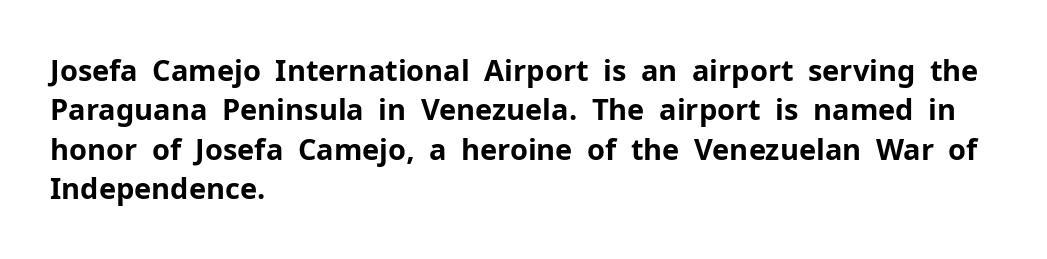
Q: Is the text bold? A: Yes.
Q: Is the text italic (slanted)? A: No, it is upright.
Q: Is the typeface a serif or a sans-serif typeface? A: Sans-serif.
Q: Is the text underlined? A: No.
Q: How is the paragraph aligned? A: Left-aligned.
Q: Is the spacing between letters normal or unusually wide? A: Normal.
Q: Is the spacing between lines tight, normal or loose? A: Normal.
Q: Width (condensed, normal, or wide)? A: Normal.
Q: Stroke contrast? A: Low.
Q: x-height? A: Medium.
Q: Monospaced? A: No.
